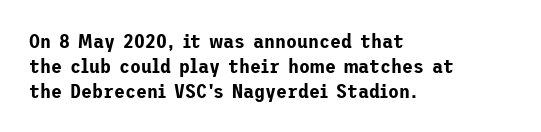
A roman cut, with each character standing at attention. The letters sit at their default tracking, neither squeezed nor spread. Compared with a centered layout, this one pins lines to the left instead. Clear beneath every line of the passage.
